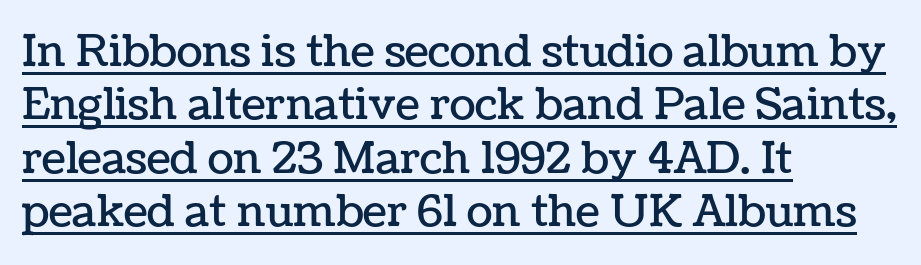
Q: Is the text italic (slanted)? A: No, it is upright.
Q: Is the text underlined? A: Yes.
Q: How is the paragraph aligned? A: Left-aligned.
Q: Is the spacing between letters normal or unusually wide? A: Normal.
Q: Width (condensed, normal, or wide)? A: Normal.
Q: Stroke contrast? A: Low.
Q: x-height? A: Medium.
Q: Monospaced? A: No.
